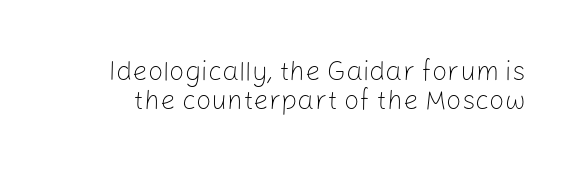
{"italic": "no", "bold": "no", "underline": "no", "line_spacing": "tight", "line_spacing_ratio": 1.09, "letter_spacing": "normal", "letter_spacing_em": 0.0, "glyph_px": 27}
